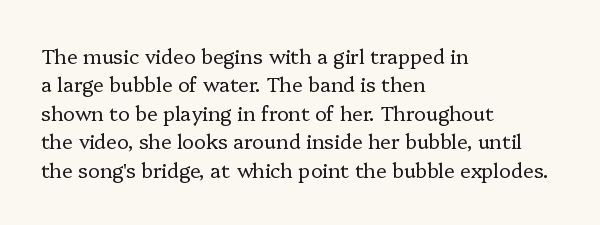
The image shows 20 px text type, upright; set left-aligned, normal line spacing (1.42x), normal letter spacing, not underlined.
